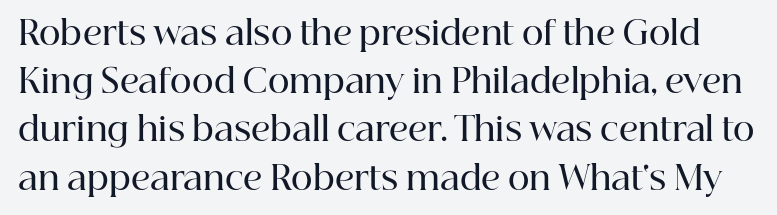
{"serif": "yes", "italic": "no", "bold": "semi", "weight": "semibold", "width": "normal", "stroke_contrast": "high", "x_height": "medium", "monospaced": "no", "underline": "no", "line_spacing": "normal", "line_spacing_ratio": 1.46, "letter_spacing": "normal", "letter_spacing_em": 0.0, "glyph_px": 33}
